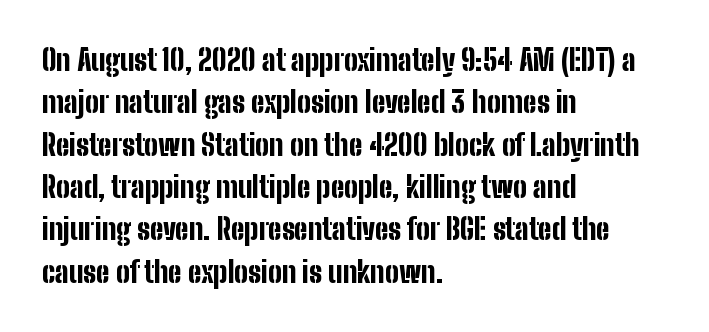
Q: Is the text bold? A: Yes.
Q: Is the text italic (slanted)? A: No, it is upright.
Q: Is the typeface a serif or a sans-serif typeface? A: Sans-serif.
Q: Is the text underlined? A: No.
Q: How is the paragraph aligned? A: Left-aligned.
Q: Is the spacing between letters normal or unusually wide? A: Normal.
Q: Is the spacing between lines tight, normal or loose? A: Normal.
Q: Width (condensed, normal, or wide)? A: Condensed.
Q: Stroke contrast? A: Low.
Q: x-height? A: Medium.
Q: Monospaced? A: No.
